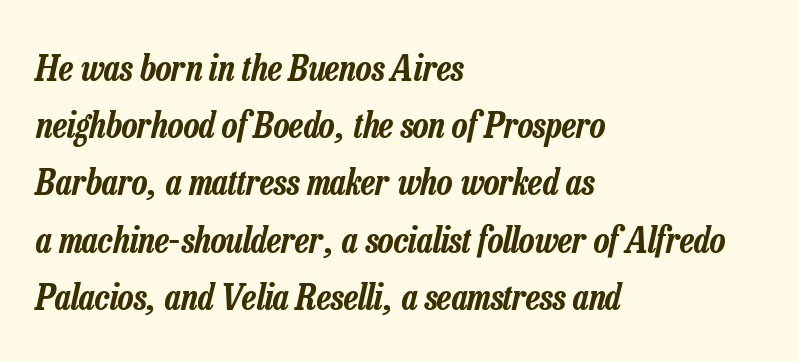
The image shows 36 px condensed type, italic (leaning right); set left-aligned, normal line spacing (1.59x), normal letter spacing, not underlined; low stroke contrast and a medium x-height.
